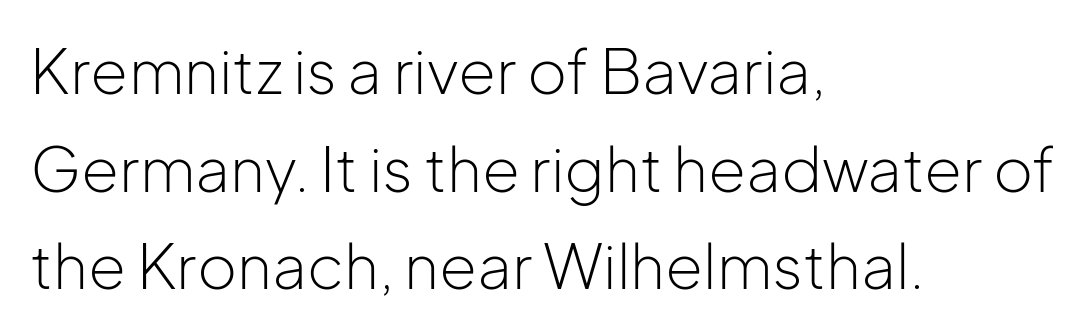
You could not count columns in this text — the font is proportionally spaced. Here the glyphs are tracked normally, forming tight word shapes. Is this a sans? Yes — the strokes have no serifs. Do the letters lean? They stand straight.
